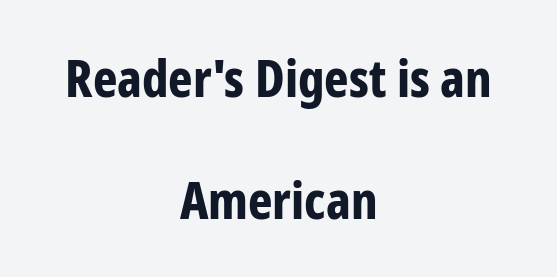
{"serif": "no", "italic": "no", "bold": "yes", "weight": "bold", "width": "condensed", "stroke_contrast": "low", "x_height": "medium", "monospaced": "no", "underline": "no", "align": "center", "line_spacing": "loose", "line_spacing_ratio": 2.35, "letter_spacing": "normal", "letter_spacing_em": 0.0, "glyph_px": 52}
